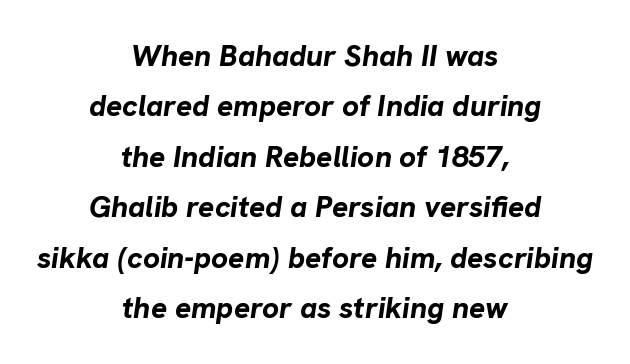
Q: Is the text bold? A: Yes.
Q: Is the text italic (slanted)? A: Yes, it leans right by about 8 degrees.
Q: Is the text underlined? A: No.
Q: How is the paragraph aligned? A: Centered.
Q: Is the spacing between letters normal or unusually wide? A: Normal.
Q: Is the spacing between lines tight, normal or loose? A: Normal.
Q: Width (condensed, normal, or wide)? A: Normal.
Q: Stroke contrast? A: Low.
Q: x-height? A: Medium.
Q: Monospaced? A: No.
